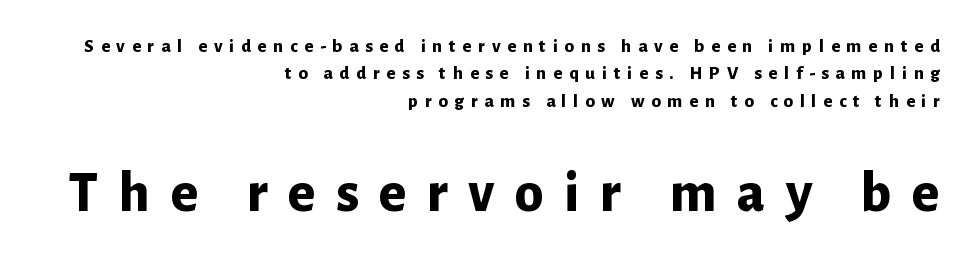
If you drew a line through each stem, it would be perfectly vertical. Teacher's note: observe the even right margin — that is flush-right alignment. In this sample the second text group is rendered at the bigger scale. Leading: standard. The gaps between neighbouring characters are conspicuously large.
